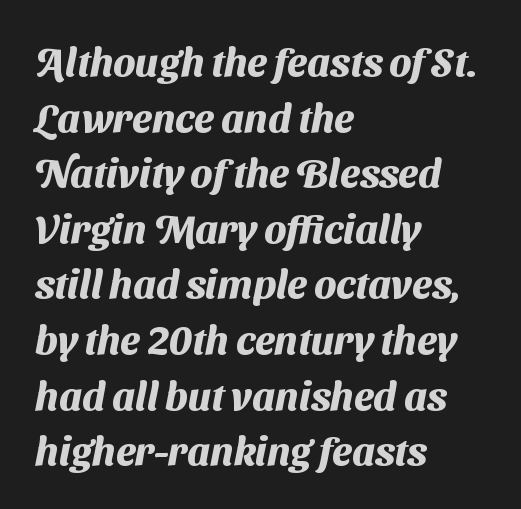
{"serif": "no", "bold": "yes", "weight": "heavy", "width": "normal", "stroke_contrast": "medium", "x_height": "medium", "monospaced": "no", "underline": "no", "align": "left", "line_spacing": "normal", "line_spacing_ratio": 1.39, "letter_spacing": "normal", "letter_spacing_em": 0.0, "glyph_px": 40}
